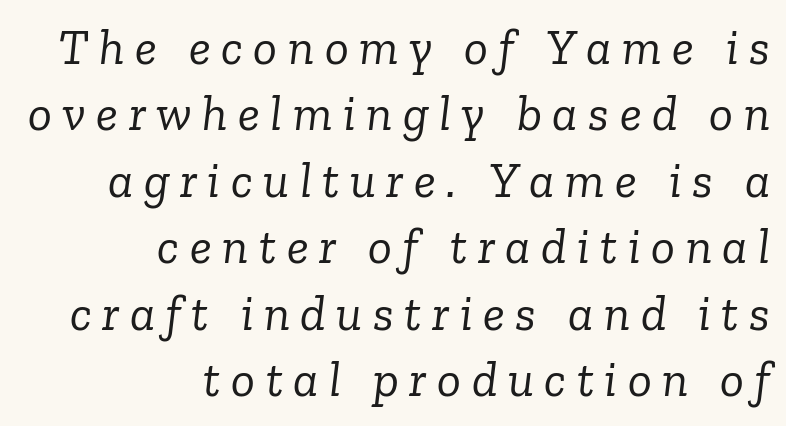
The image shows 50 px light serif type, italic (leaning right); set right-aligned, normal line spacing (1.33x), unusually wide letter spacing (+0.21 em), not underlined; low stroke contrast and a medium x-height.
